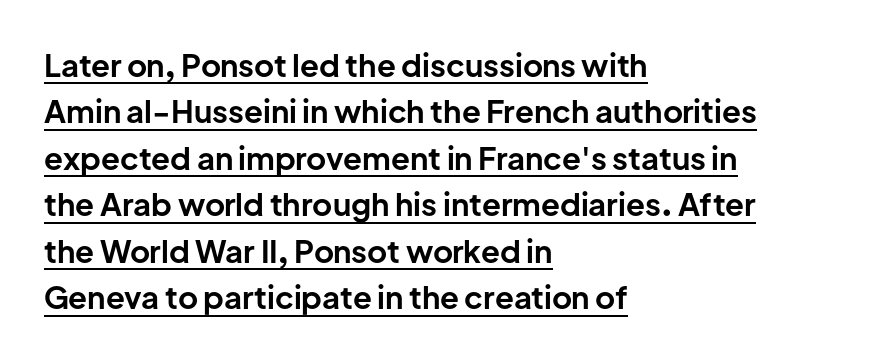
{"serif": "no", "italic": "no", "bold": "yes", "weight": "bold", "width": "normal", "stroke_contrast": "low", "x_height": "medium", "monospaced": "no", "underline": "yes", "align": "left", "line_spacing": "normal", "line_spacing_ratio": 1.5, "letter_spacing": "normal", "letter_spacing_em": 0.0, "glyph_px": 31}
